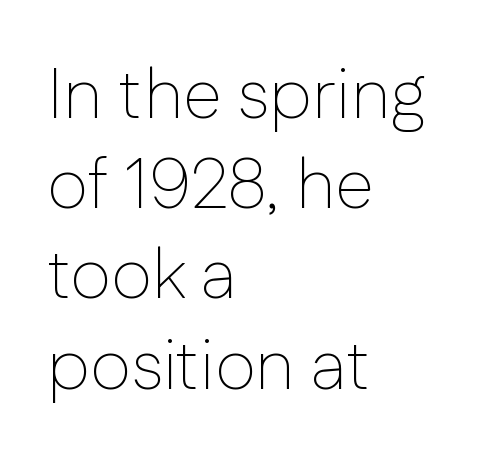
The image shows 71 px thin sans-serif type, upright; set left-aligned, normal line spacing (1.27x), normal letter spacing, not underlined; low stroke contrast and a medium x-height.
